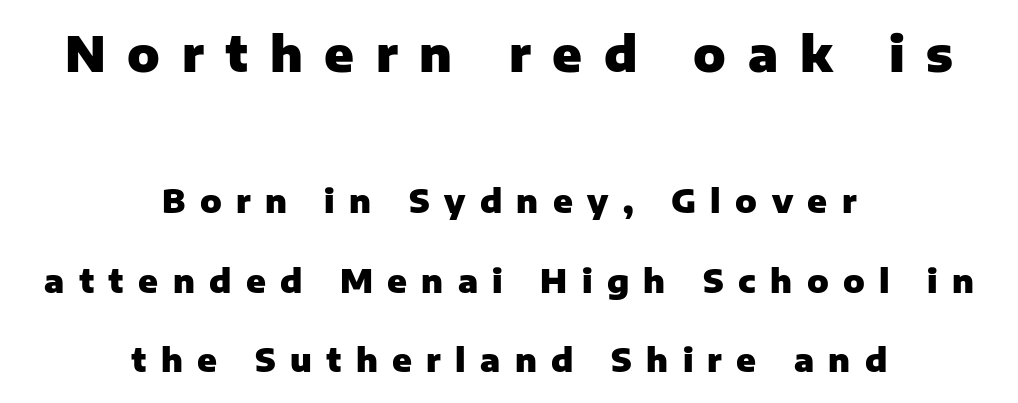
Q: Is the text bold? A: Yes.
Q: Is the text italic (slanted)? A: No, it is upright.
Q: Is the typeface a serif or a sans-serif typeface? A: Sans-serif.
Q: Is the text underlined? A: No.
Q: How is the paragraph aligned? A: Centered.
Q: Is the spacing between letters normal or unusually wide? A: Unusually wide.
Q: Is the spacing between lines tight, normal or loose? A: Loose.
Q: Which block of text is set in a larger size, the first (top) or the second (bottom)? A: The first (top) one.
Q: Width (condensed, normal, or wide)? A: Normal.
Q: Stroke contrast? A: Low.
Q: x-height? A: Medium.
Q: Monospaced? A: No.
